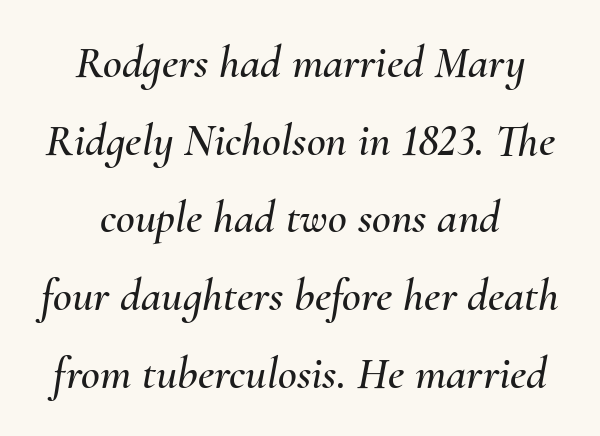
Notice how the stems are inclined rather than vertical — that's the hallmark of italics. Compared with typical paragraphs, the rows here are spaced about the same. The words here are not underlined. Does extra space separate the letters? No, they use regular spacing. This rendering uses center alignment, leaving both contours irregular but symmetric.
